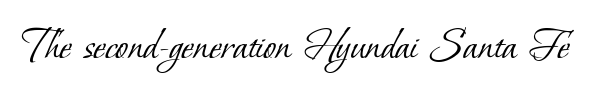
This is serif lettering, the kind often seen in printed books. Here the designer chose a conventional face with non-uniform glyph widths. These glyphs show unthickened strokes, regular width or finer. The type is set solid horizontally, with unmodified tracking. Just letters on the line, the space beneath them empty.
